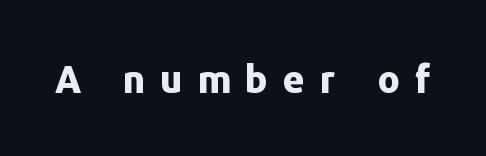
The image shows 38 px bold sans-serif type, upright; set unusually wide letter spacing (+0.4 em), not underlined; low stroke contrast and a medium x-height.
